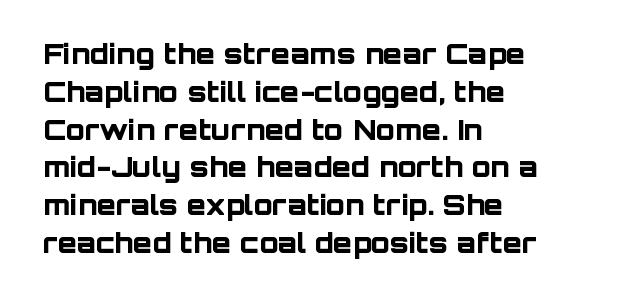
{"serif": "no", "italic": "no", "bold": "yes", "weight": "bold", "width": "normal", "stroke_contrast": "low", "x_height": "large", "monospaced": "no", "underline": "no", "align": "left", "line_spacing": "normal", "line_spacing_ratio": 1.35, "letter_spacing": "normal", "letter_spacing_em": 0.0, "glyph_px": 28}
